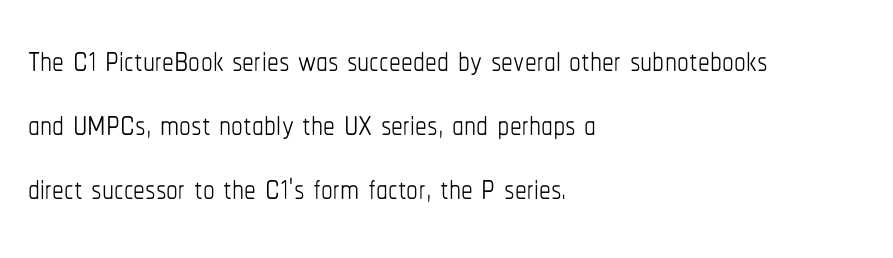
The image shows 47 px thin, condensed type, upright; set left-aligned, normal line spacing (1.36x), normal letter spacing, not underlined; low stroke contrast and a medium x-height.
